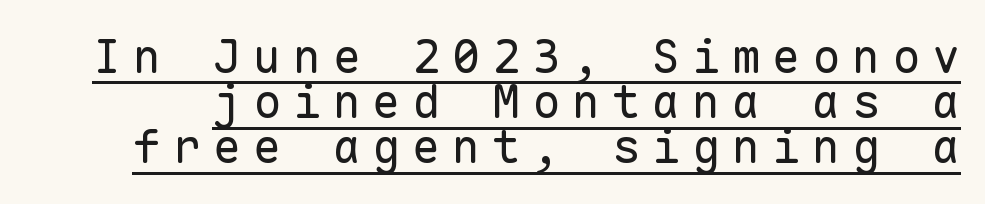
{"serif": "no", "italic": "no", "bold": "no", "weight": "regular", "width": "normal", "stroke_contrast": "low", "x_height": "medium", "monospaced": "yes", "underline": "yes", "line_spacing": "tight", "line_spacing_ratio": 0.96, "letter_spacing": "wide", "letter_spacing_em": 0.25, "glyph_px": 47}
